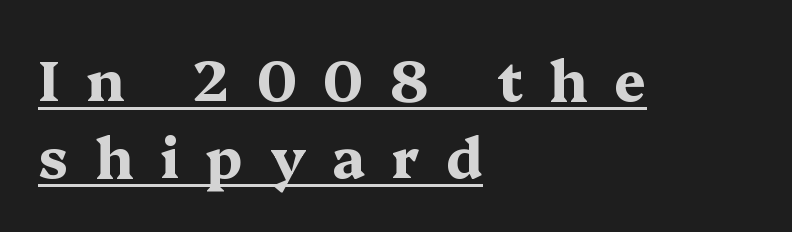
Interline gaps are of average width in this sample. Notice how the passage keeps a crisp vertical edge on the left only. Notice how thick the strokes are: this is what a full bold looks like. Classification — serif.
